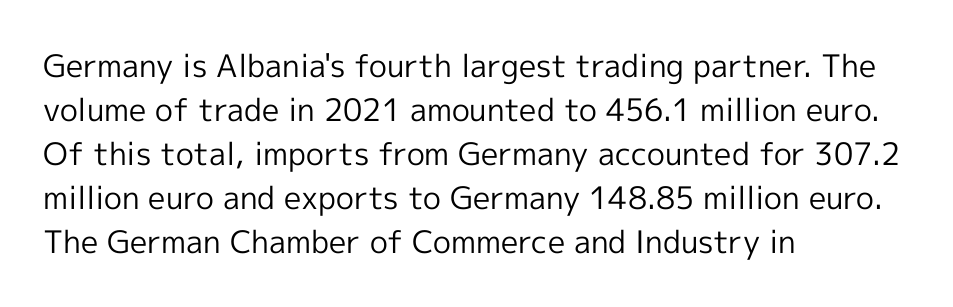
{"serif": "no", "italic": "no", "bold": "no", "weight": "regular", "width": "normal", "x_height": "medium", "monospaced": "no", "underline": "no", "align": "left", "line_spacing": "normal", "line_spacing_ratio": 1.42, "letter_spacing": "normal", "letter_spacing_em": 0.0, "glyph_px": 31}
